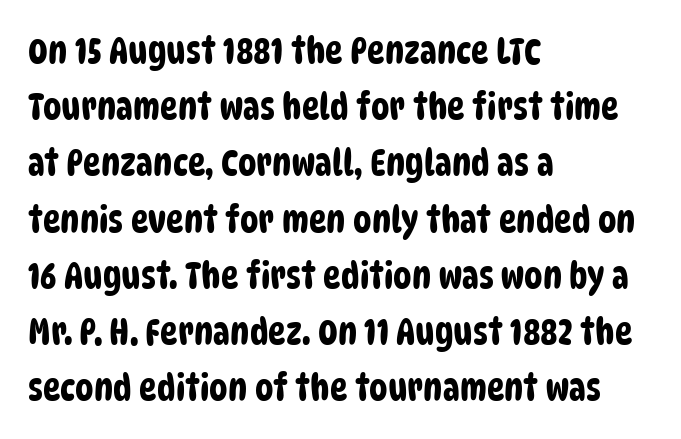
Note the varied advance widths — an 'i' is clearly narrower than an 'm'. The rows are spaced the way most documents space them. How are the letters spaced? Ordinarily, with no added tracking. This rendering features lettering with no underline. No feet cap the strokes, marking this as sans-serif type. The compositor pushed each line to the left boundary.
